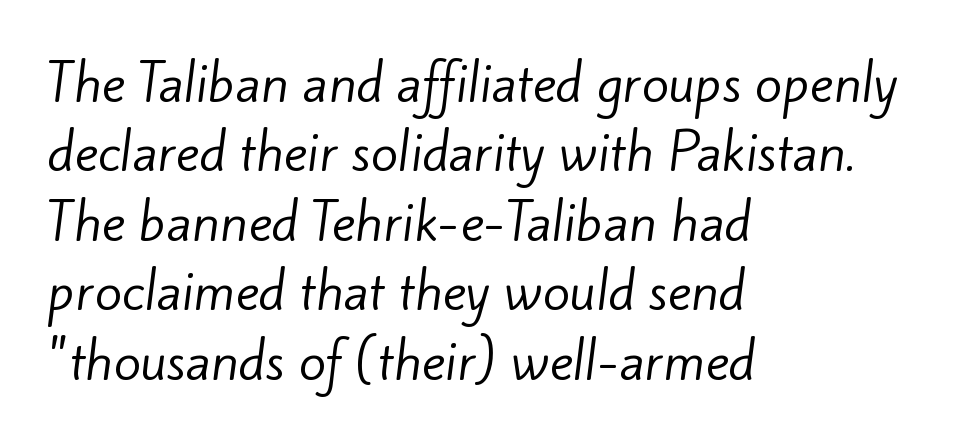
Q: Is the text bold? A: No.
Q: Is the typeface a serif or a sans-serif typeface? A: Sans-serif.
Q: Is the text underlined? A: No.
Q: How is the paragraph aligned? A: Left-aligned.
Q: Is the spacing between letters normal or unusually wide? A: Normal.
Q: Is the spacing between lines tight, normal or loose? A: Normal.
Q: Width (condensed, normal, or wide)? A: Normal.
Q: Stroke contrast? A: Low.
Q: x-height? A: Small.
Q: Monospaced? A: No.
